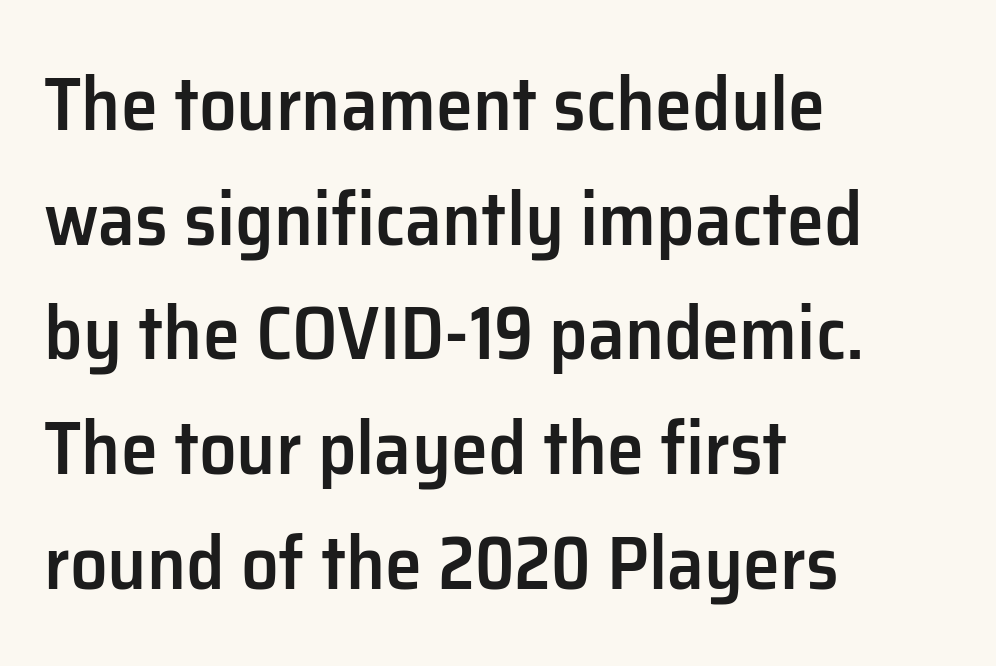
You can tell it's not italic because the verticals are truly vertical. Here the designer chose a conventional face with non-uniform glyph widths. The area under the type is left untouched. Each letter's strokes conclude bluntly, with no projecting serifs. Compared with typical body copy, the letter spacing here is the same.
